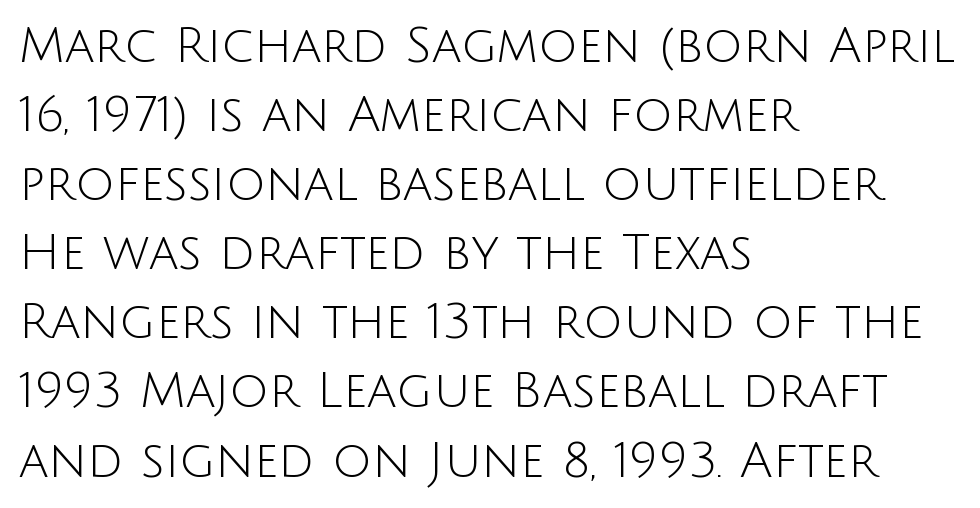
The rag falls on the right side of this text block. The type sits square on the baseline with zero lean. Honestly, there is no underline to notice here at all. The gaps between neighbouring characters are ordinary and unremarkable. Counters stay open thanks to moderate or lighter strokes.
